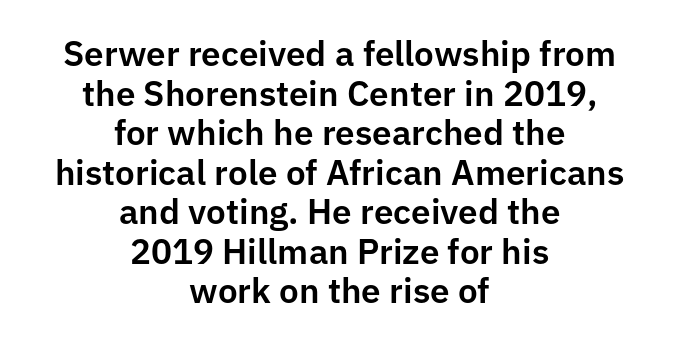
Descenders hang freely into open space. The font family rendered here belongs to the sans-serif group. The line-height multiplier appears low, near solid setting. Notice how the passage keeps no hard edge, just a central spine. Rendered with straight, roman letterforms. The rendering uses natural spacing where letterforms have individual widths.
